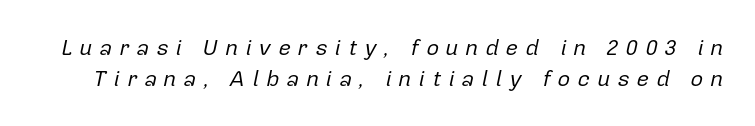
The image shows 22 px text type, italic (leaning right); set normal line spacing (1.43x), unusually wide letter spacing (+0.32 em), not underlined.
